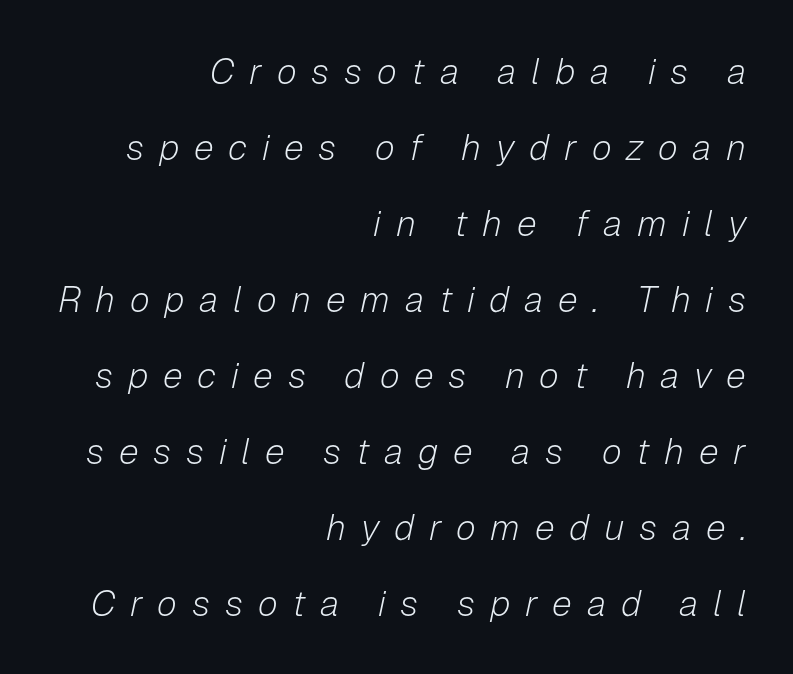
Display-style spreading of the glyphs; the letterfit is very open. The vertical gap from one line to the next is large. Honestly, there is no underline to notice here at all. The font's italic variant was chosen for this text. Think of a printed novel: that variable character pitch is what you see here. The rag falls on the left side of this text block.
